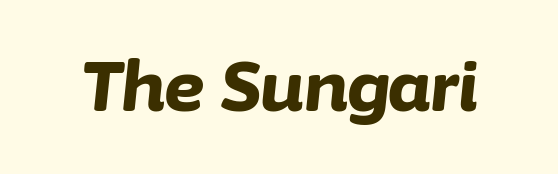
The image shows 69 px bold type, italic (leaning right); set normal letter spacing, not underlined; low stroke contrast and a medium x-height.
